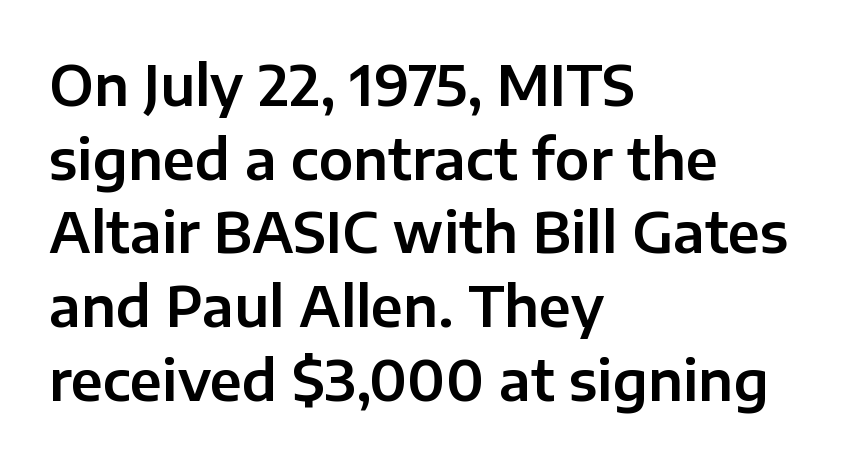
Default kerning and tracking; the words read as compact shapes. The ragged edge is on the right, which tells us the setting is flush left. The rendering shows plain stroke endings on the letterforms — a sans-serif design. The type sits square on the baseline with zero lean.
